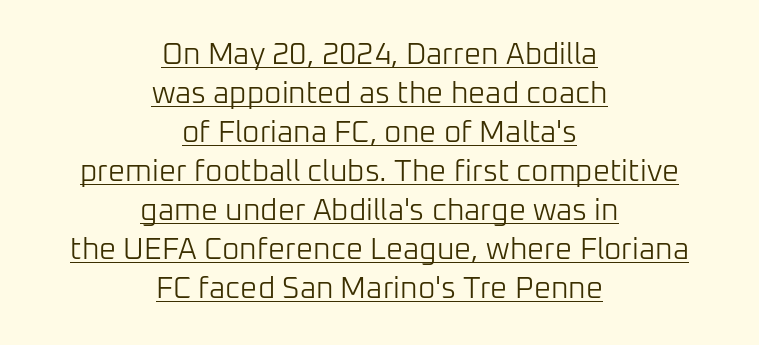
A typesetter would call this proportional, since set widths differ per character. Regarding leading, the lines here are spaced in the standard way. Nothing heavy about these letters — not bold at all. The sample's only ornament is a line tracing under the words. Every stem runs plumb, perpendicular to the baseline. The gaps between neighbouring characters are ordinary and unremarkable.
